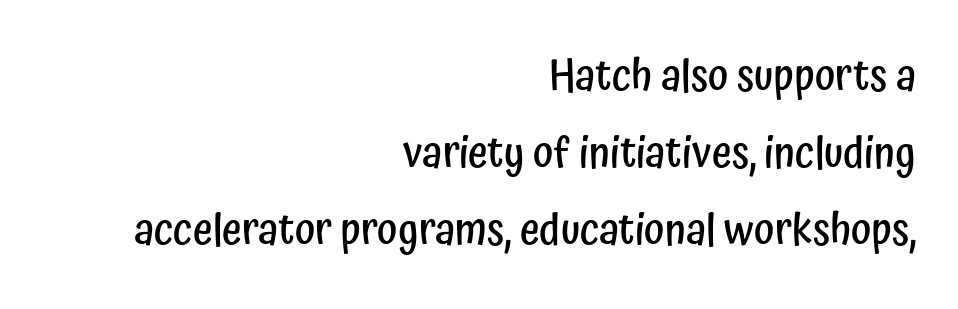
The image shows 43 px semibold, condensed sans-serif type, upright; set right-aligned, line spacing 1.79x, normal letter spacing, not underlined; low stroke contrast and a medium x-height.
